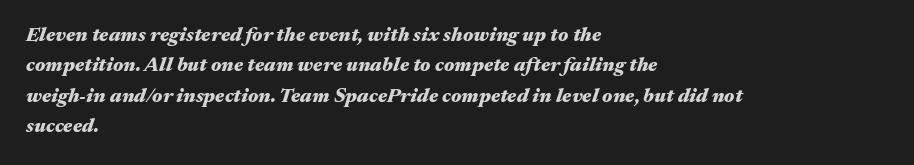
The image shows 20 px bold type, italic (leaning right); set left-aligned, normal line spacing (1.52x), normal letter spacing, not underlined.
